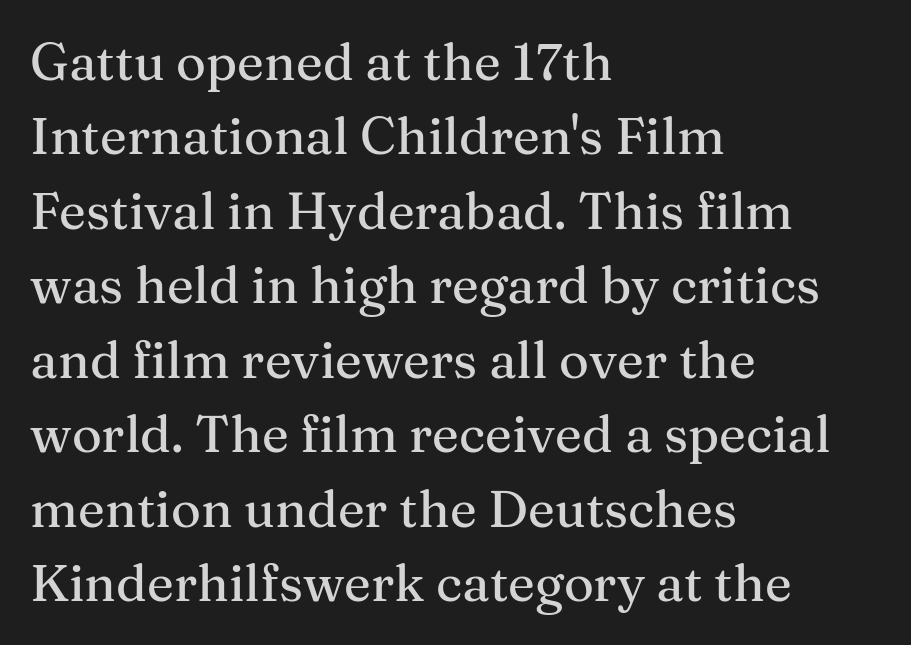
Q: Is the text italic (slanted)? A: No, it is upright.
Q: Is the typeface a serif or a sans-serif typeface? A: Serif.
Q: Is the text underlined? A: No.
Q: How is the paragraph aligned? A: Left-aligned.
Q: Is the spacing between letters normal or unusually wide? A: Normal.
Q: Is the spacing between lines tight, normal or loose? A: Normal.
Q: Width (condensed, normal, or wide)? A: Normal.
Q: Stroke contrast? A: Medium.
Q: x-height? A: Medium.
Q: Monospaced? A: No.
